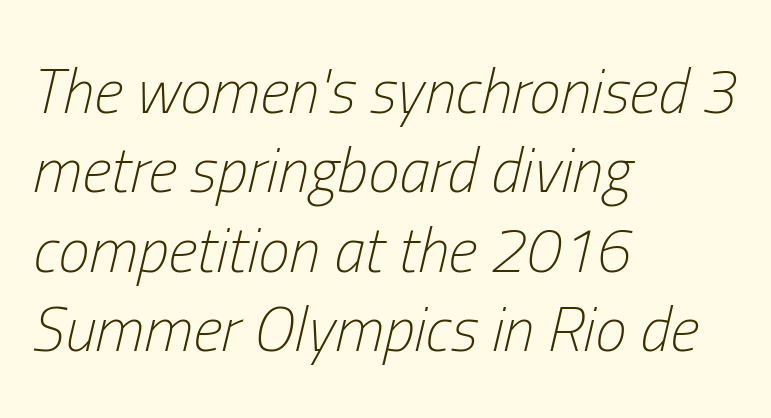
The image shows 63 px light, condensed type, italic (leaning right); set left-aligned, normal line spacing (1.26x), normal letter spacing, not underlined; low stroke contrast and a medium x-height.
